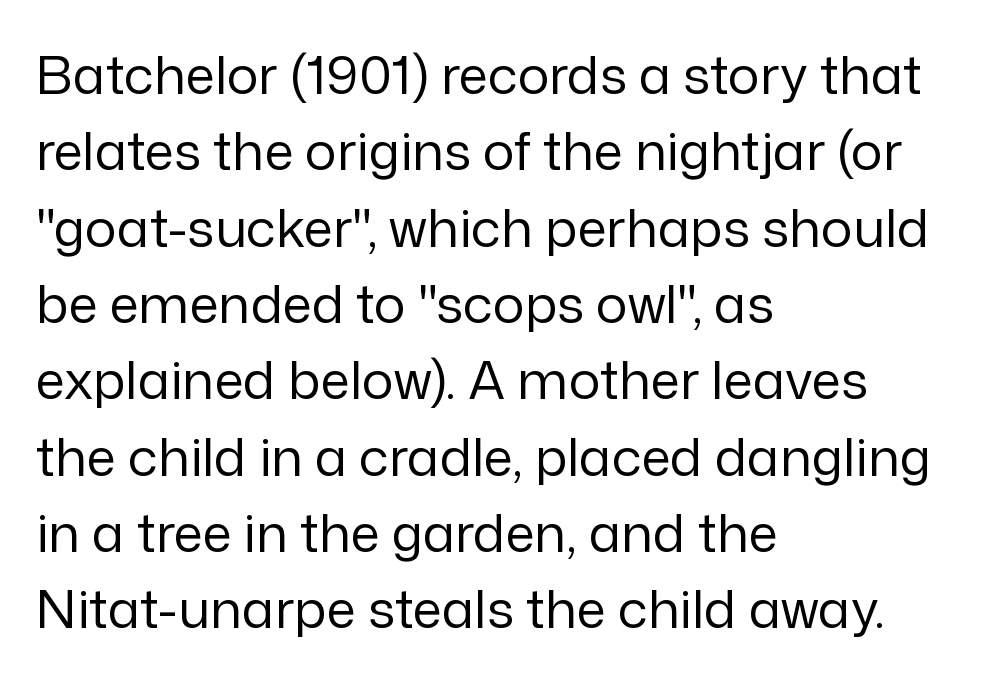
{"serif": "no", "italic": "no", "bold": "no", "weight": "regular", "width": "normal", "stroke_contrast": "low", "x_height": "medium", "monospaced": "no", "underline": "no", "align": "left", "line_spacing": "normal", "line_spacing_ratio": 1.44, "letter_spacing": "normal", "letter_spacing_em": 0.0, "glyph_px": 53}
